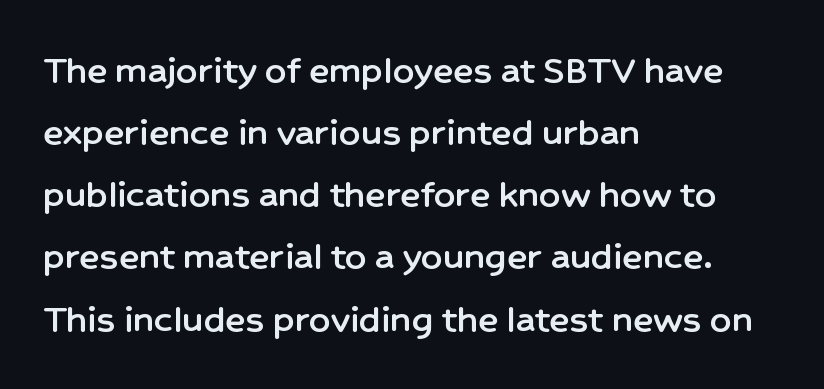
Q: Is the text italic (slanted)? A: No, it is upright.
Q: Is the typeface a serif or a sans-serif typeface? A: Sans-serif.
Q: Is the text underlined? A: No.
Q: How is the paragraph aligned? A: Left-aligned.
Q: Is the spacing between letters normal or unusually wide? A: Normal.
Q: Is the spacing between lines tight, normal or loose? A: Normal.
Q: Width (condensed, normal, or wide)? A: Normal.
Q: Stroke contrast? A: Low.
Q: x-height? A: Medium.
Q: Monospaced? A: No.
